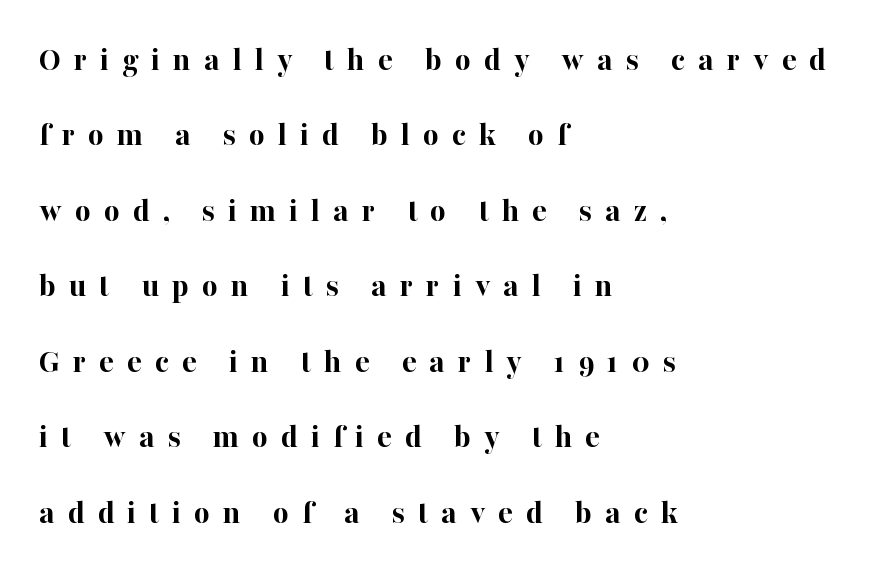
You could only call the tracking loose — the letters float apart. The characters look thick and weighty, a clear bold. The line-height multiplier appears high, well above default. In CSS terms this would be text-align: left. The glyphs are unaccompanied by any horizontal stroke below them.
